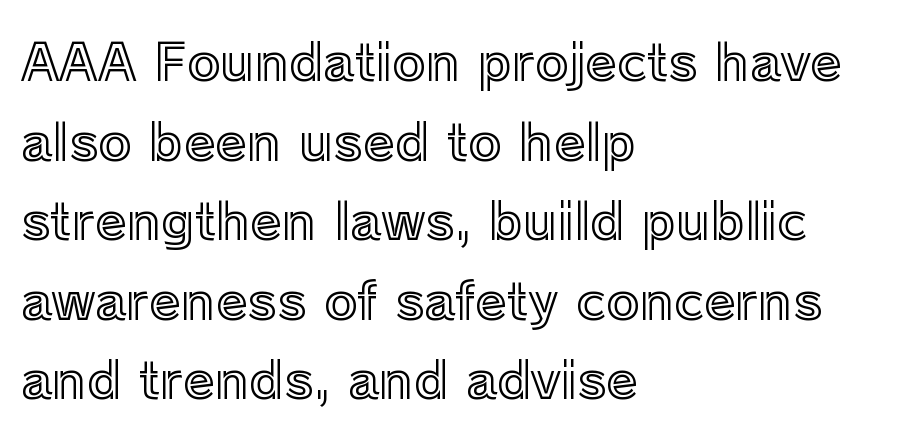
{"italic": "no", "width": "normal", "x_height": "medium", "monospaced": "no", "underline": "no", "align": "left", "line_spacing": "normal", "line_spacing_ratio": 1.56, "letter_spacing": "normal", "letter_spacing_em": 0.0, "glyph_px": 51}
